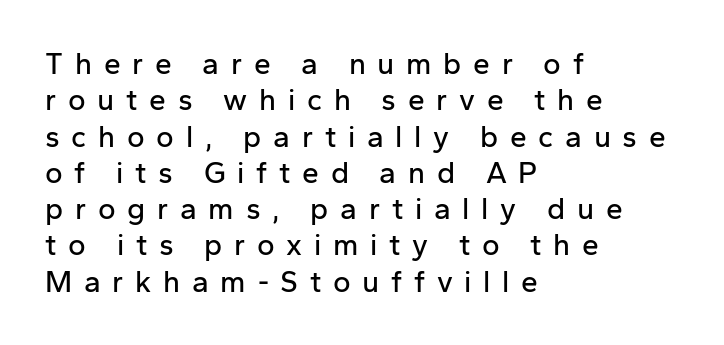
Q: Is the text italic (slanted)? A: No, it is upright.
Q: Is the typeface a serif or a sans-serif typeface? A: Sans-serif.
Q: Is the text underlined? A: No.
Q: How is the paragraph aligned? A: Left-aligned.
Q: Is the spacing between letters normal or unusually wide? A: Unusually wide.
Q: Width (condensed, normal, or wide)? A: Normal.
Q: Stroke contrast? A: Low.
Q: x-height? A: Medium.
Q: Monospaced? A: No.
